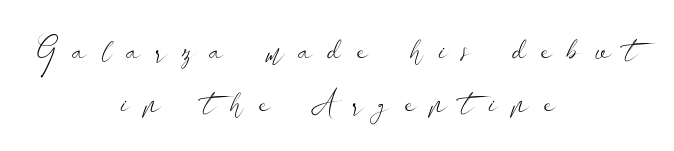
The image shows 32 px light, wide sans-serif type; set centered, normal line spacing (1.67x), unusually wide letter spacing (+0.47 em), not underlined; low stroke contrast and a small x-height.
